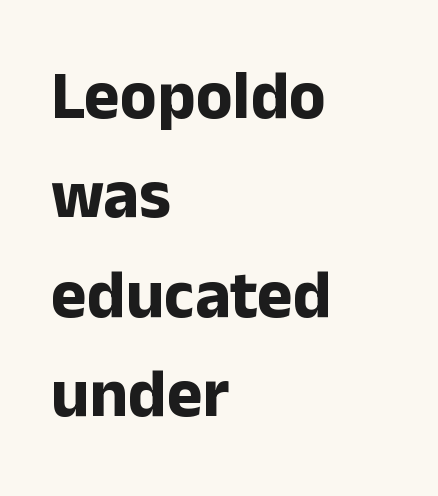
The image shows 68 px bold sans-serif type, upright; set left-aligned, normal line spacing (1.46x), normal letter spacing, not underlined; low stroke contrast and a medium x-height.
